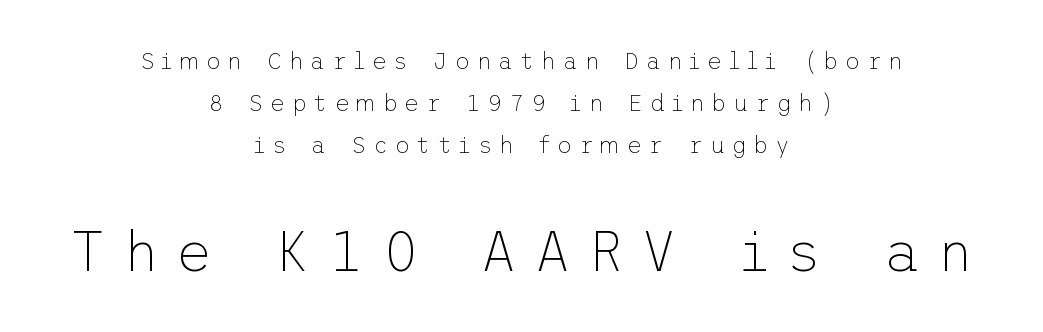
Q: Is the text bold? A: No.
Q: Is the text italic (slanted)? A: No, it is upright.
Q: Is the typeface a serif or a sans-serif typeface? A: Sans-serif.
Q: Is the text underlined? A: No.
Q: How is the paragraph aligned? A: Centered.
Q: Is the spacing between letters normal or unusually wide? A: Unusually wide.
Q: Which block of text is set in a larger size, the first (top) or the second (bottom)? A: The second (bottom) one.
Q: Width (condensed, normal, or wide)? A: Normal.
Q: Stroke contrast? A: Low.
Q: x-height? A: Medium.
